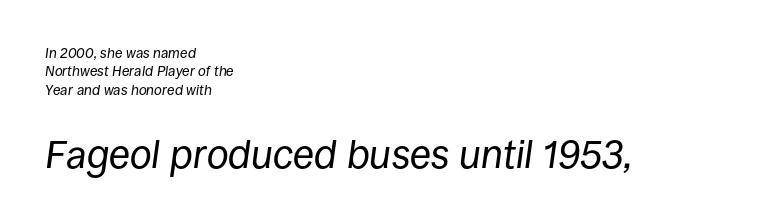
If you drew a ruler down the left edge, every line would touch it. Glance below the letters and you will spot only blank space. Observe the lean: these are italic letterforms. The block of text has a typical density, with ordinary space between rows. This reads as an unemphasized weight, regular at the heaviest.
